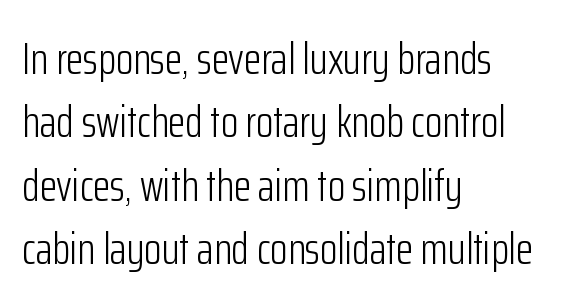
{"serif": "no", "italic": "no", "bold": "no", "weight": "light", "width": "condensed", "stroke_contrast": "low", "x_height": "medium", "monospaced": "no", "underline": "no", "align": "left", "line_spacing": "normal", "line_spacing_ratio": 1.41, "letter_spacing": "normal", "letter_spacing_em": 0.0, "glyph_px": 45}
